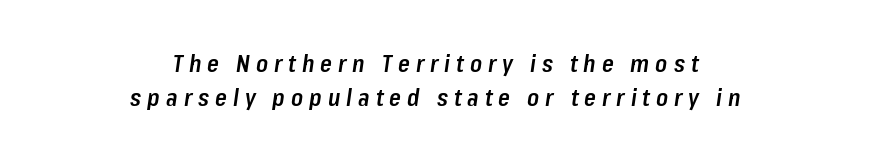
{"italic": "yes", "lean": "right", "slant_degrees": 8, "bold": "semi", "underline": "no", "align": "center", "line_spacing": "normal", "line_spacing_ratio": 1.42, "letter_spacing": "wide", "letter_spacing_em": 0.25, "glyph_px": 24}
